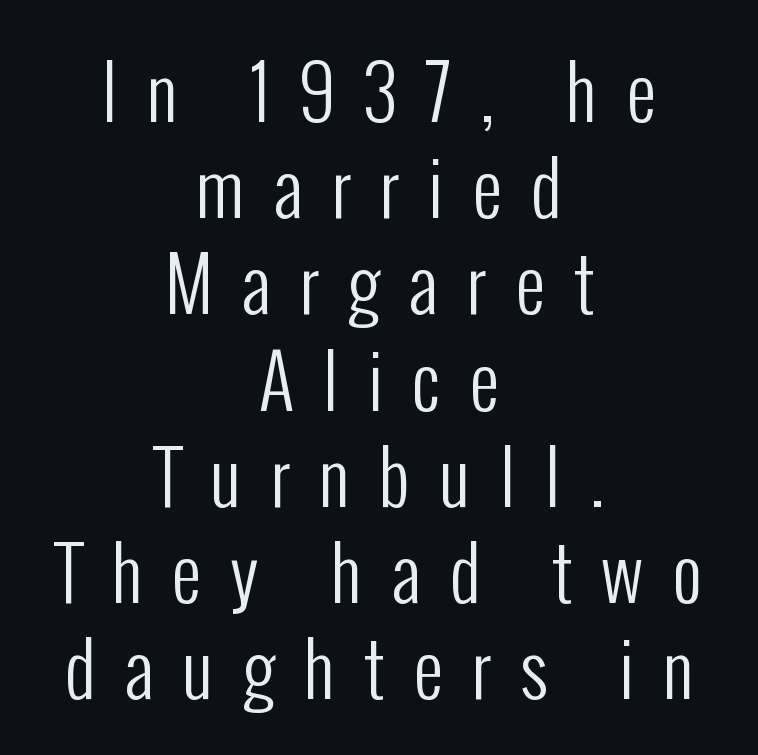
The block of text has a typical density, with ordinary space between rows. Typographically, this falls in the sans-serif category. This is roman type, the default non-slanted kind. This sample is center-justified, so both line endings float freely. Each letter keeps its own natural width here, so spacing adapts to shape. In terms of letterspacing, this is a distinctly airy, spread setting.
